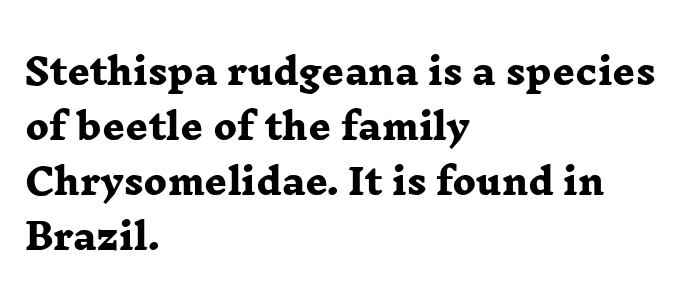
Q: Is the text bold? A: Yes.
Q: Is the typeface a serif or a sans-serif typeface? A: Serif.
Q: Is the text underlined? A: No.
Q: How is the paragraph aligned? A: Left-aligned.
Q: Is the spacing between letters normal or unusually wide? A: Normal.
Q: Is the spacing between lines tight, normal or loose? A: Normal.
Q: Width (condensed, normal, or wide)? A: Wide.
Q: Stroke contrast? A: Low.
Q: x-height? A: Medium.
Q: Monospaced? A: No.
